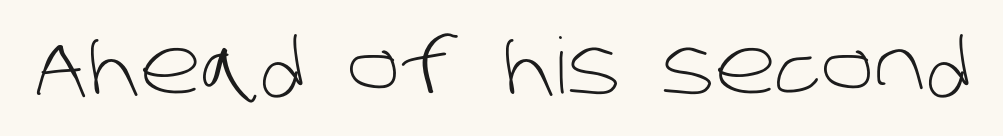
{"serif": "no", "bold": "no", "weight": "light", "width": "normal", "stroke_contrast": "low", "x_height": "large", "monospaced": "no", "underline": "no", "letter_spacing": "normal", "letter_spacing_em": 0.0, "glyph_px": 77}
